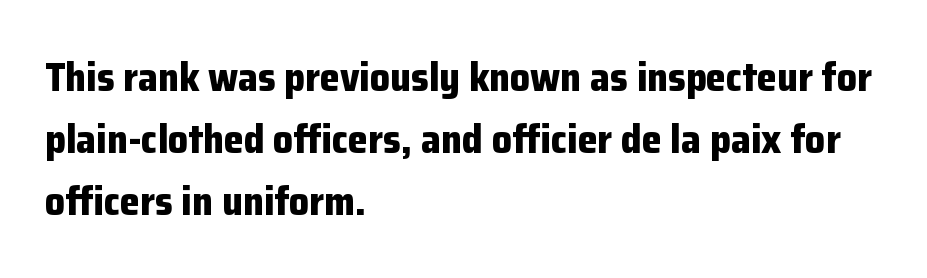
Italic? Not at all — the glyphs are vertical. What weight is shown? A full bold with thick strokes. In terms of leading, this rendering sits right in the middle. Quick note: underline off. Caption: multi-line text, flush left, ragged right. The rendering uses natural spacing where letterforms have individual widths.
